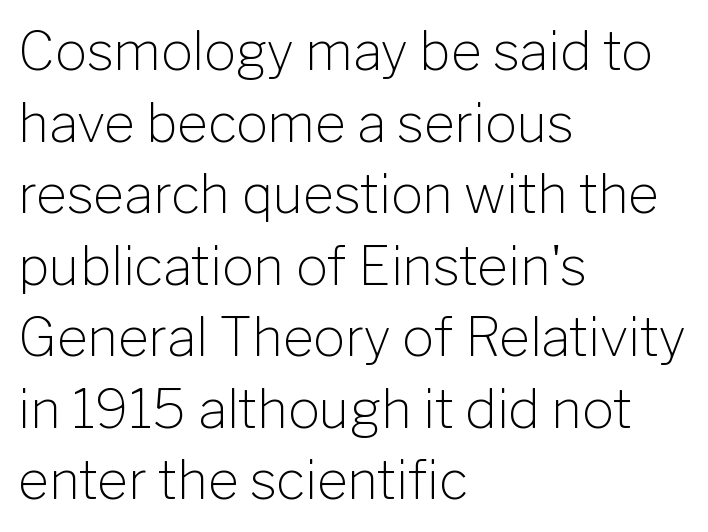
The weight tops out at a normal text grade. This block has exactly the height ordinary leading produces. Proportional: the letters do not fall into vertical columns. Descenders are the only things crossing below the line. Grotesque or geometric, the face here clearly has no serifs. Tracking value appears to be zero — textbook default spacing.
